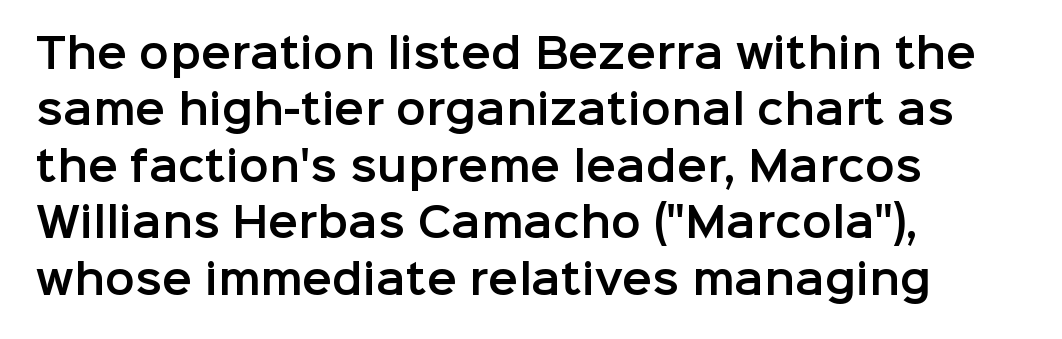
The image shows 40 px sans-serif type, upright; set left-aligned, normal line spacing (1.41x), normal letter spacing, not underlined; low stroke contrast and a medium x-height.
